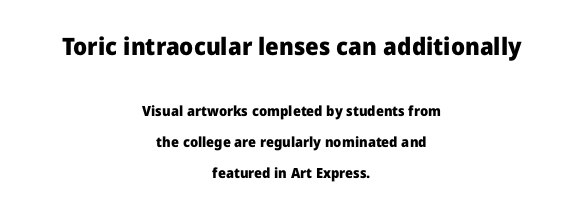
The image shows 24 px bold type, upright; set centered, loose line spacing (2.21x), normal letter spacing, not underlined; the first (top) block is 1.71x larger.
